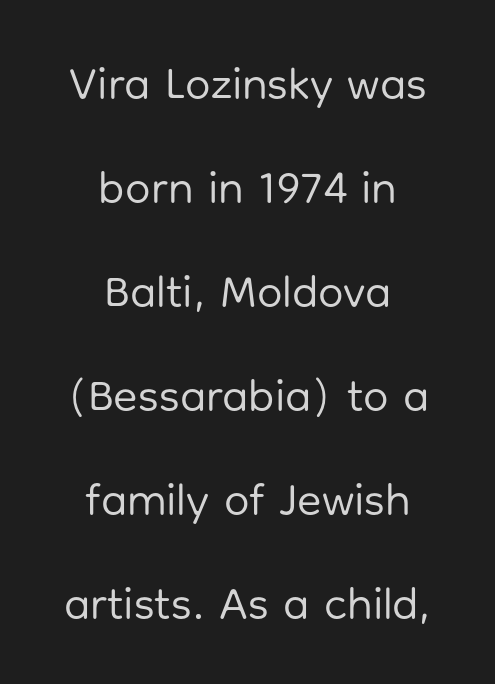
Q: Is the text bold? A: No.
Q: Is the text italic (slanted)? A: No, it is upright.
Q: Is the typeface a serif or a sans-serif typeface? A: Sans-serif.
Q: Is the text underlined? A: No.
Q: How is the paragraph aligned? A: Centered.
Q: Is the spacing between letters normal or unusually wide? A: Normal.
Q: Is the spacing between lines tight, normal or loose? A: Loose.
Q: Width (condensed, normal, or wide)? A: Normal.
Q: Stroke contrast? A: Low.
Q: x-height? A: Medium.
Q: Monospaced? A: No.
